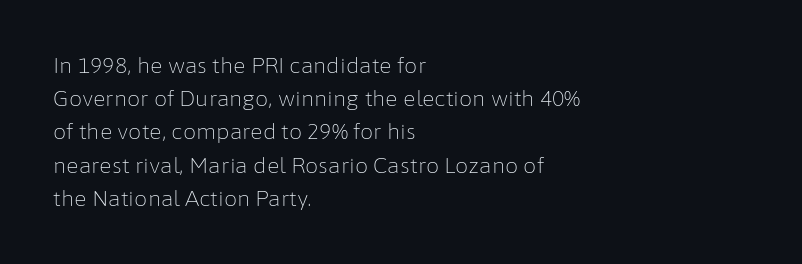
The face looks like a standard text weight, possibly lighter. Short and long lines alike share a common starting point at left. Vertically, the passage feels balanced, rows spaced as you'd expect. A bare baseline throughout the passage. Here the glyphs are tracked normally, forming tight word shapes.
